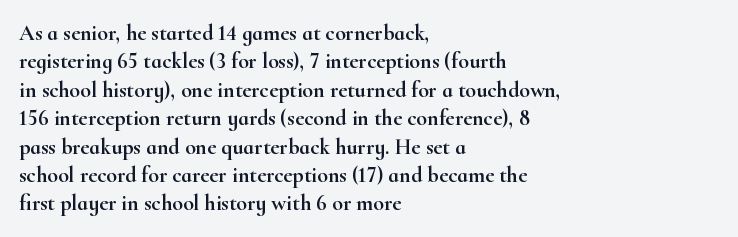
Does extra space separate the letters? No, they use regular spacing. Rows of type keep a routine distance in the vertical direction. Descender tails drop into unmarked territory. No italicization has been applied; the sample stays upright.
